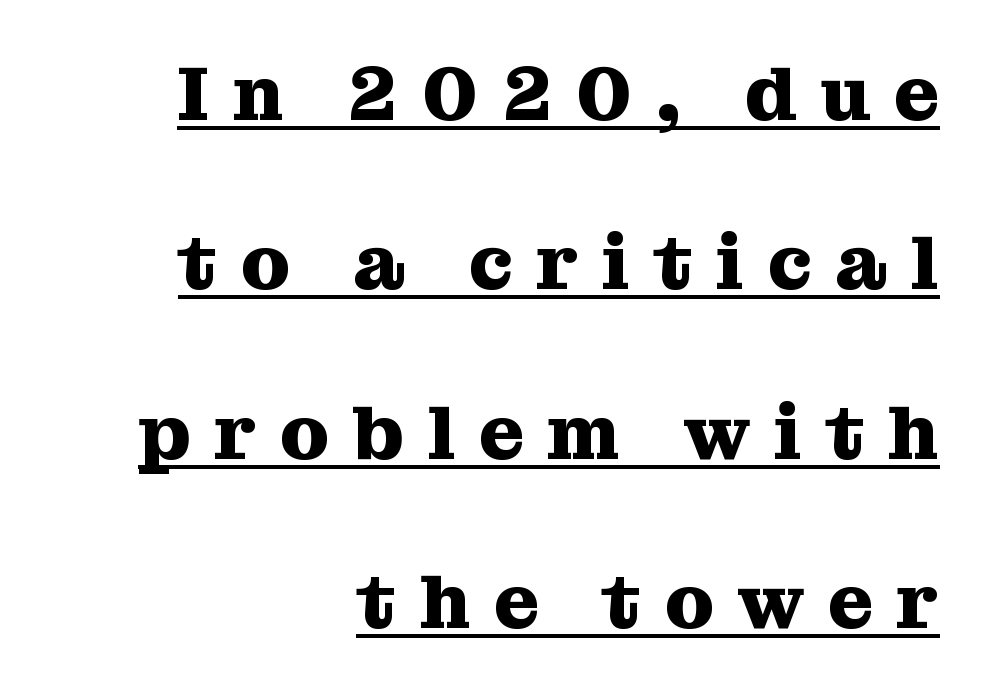
Line endings align vertically; line beginnings do not. A typesetter would call this proportional, since set widths differ per character. Does a line run under the words? Yes, clearly. Style check: upright. A great deal of white space separates one row of letters from the next.
